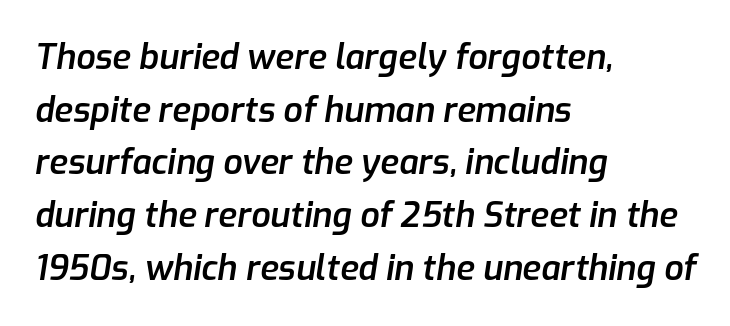
Q: Is the text bold? A: Semi-bold.
Q: Is the text italic (slanted)? A: Yes, it leans right by about 9 degrees.
Q: Is the text underlined? A: No.
Q: How is the paragraph aligned? A: Left-aligned.
Q: Is the spacing between letters normal or unusually wide? A: Normal.
Q: Is the spacing between lines tight, normal or loose? A: Normal.
Q: Width (condensed, normal, or wide)? A: Normal.
Q: Stroke contrast? A: Low.
Q: x-height? A: Medium.
Q: Monospaced? A: No.
